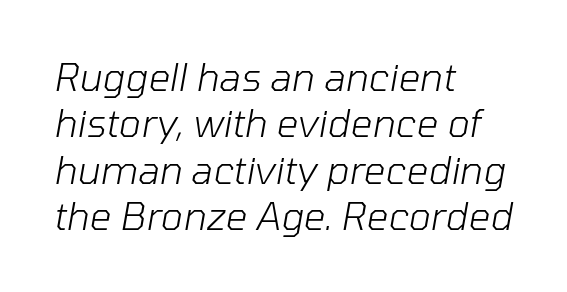
The image shows 38 px light type, italic (leaning right); set left-aligned, line spacing 1.22x, normal letter spacing, not underlined; low stroke contrast and a medium x-height.
